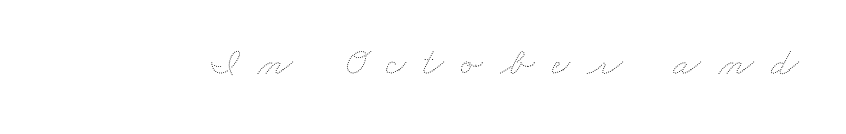
{"bold": "no", "weight": "thin", "width": "wide", "stroke_contrast": "medium", "x_height": "small", "monospaced": "no", "underline": "no", "letter_spacing": "wide", "letter_spacing_em": 0.44, "glyph_px": 40}
